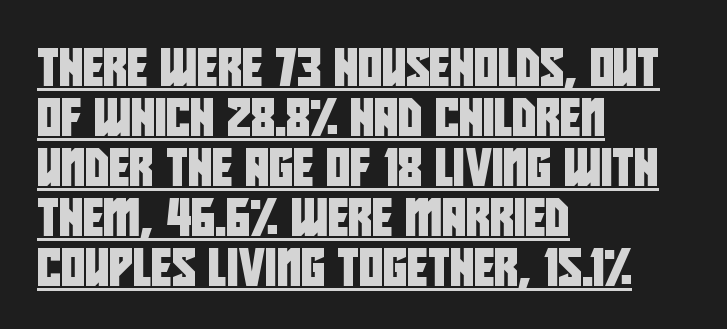
Layout note: lines flush left. Notice how a bar underscores the lettering throughout. Between one letter and the next there's only the usual sliver of space. You could not count columns in this text — the font is proportionally spaced.
